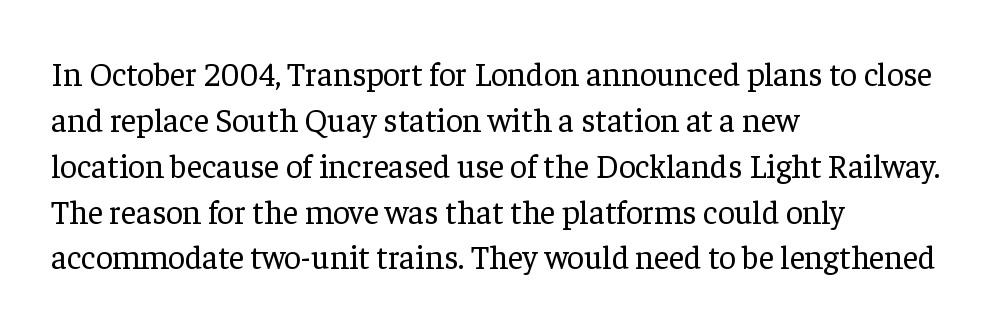
{"serif": "yes", "italic": "no", "bold": "no", "weight": "regular", "width": "normal", "stroke_contrast": "low", "x_height": "medium", "monospaced": "no", "underline": "no", "align": "left", "line_spacing": "normal", "line_spacing_ratio": 1.39, "letter_spacing": "normal", "letter_spacing_em": 0.0, "glyph_px": 33}
